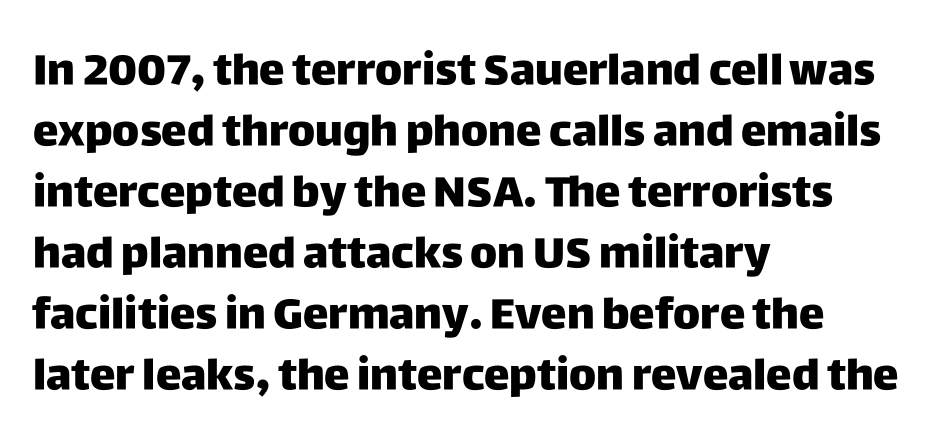
The image shows 43 px heavy sans-serif type, upright; set left-aligned, normal line spacing (1.42x), normal letter spacing, not underlined; low stroke contrast and a large x-height.
